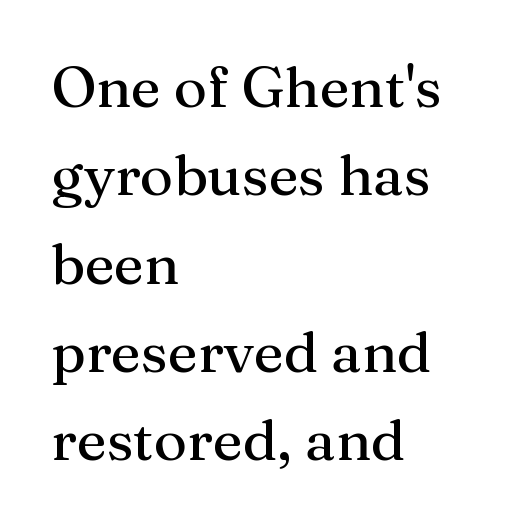
{"serif": "yes", "italic": "no", "width": "normal", "stroke_contrast": "medium", "x_height": "medium", "monospaced": "no", "underline": "no", "align": "left", "line_spacing": "normal", "line_spacing_ratio": 1.55, "letter_spacing": "normal", "letter_spacing_em": 0.0, "glyph_px": 57}
